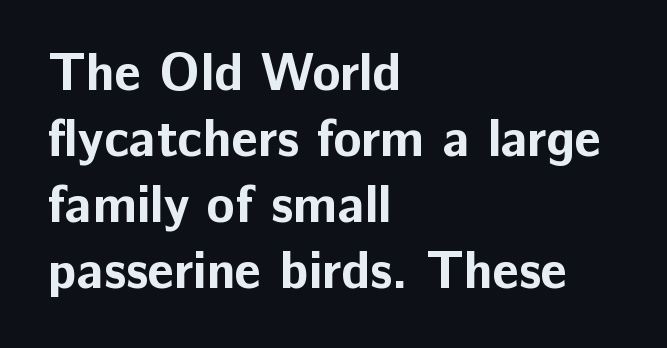
Q: Is the text bold? A: Yes.
Q: Is the text italic (slanted)? A: No, it is upright.
Q: Is the typeface a serif or a sans-serif typeface? A: Sans-serif.
Q: Is the text underlined? A: No.
Q: How is the paragraph aligned? A: Left-aligned.
Q: Is the spacing between letters normal or unusually wide? A: Normal.
Q: Is the spacing between lines tight, normal or loose? A: Normal.
Q: Width (condensed, normal, or wide)? A: Normal.
Q: Stroke contrast? A: Low.
Q: x-height? A: Medium.
Q: Monospaced? A: No.
